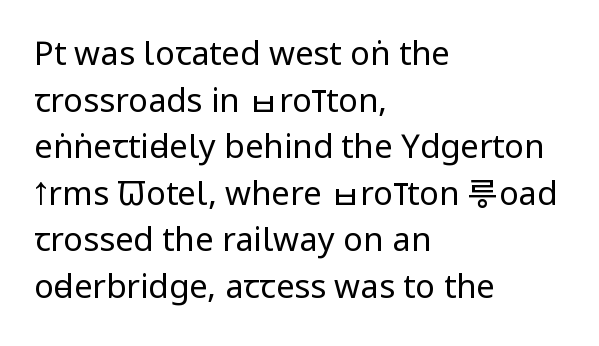
{"serif": "no", "italic": "no", "bold": "no", "weight": "regular", "width": "condensed", "stroke_contrast": "low", "x_height": "large", "monospaced": "no", "underline": "no", "align": "left", "line_spacing": "normal", "line_spacing_ratio": 1.41, "letter_spacing": "normal", "letter_spacing_em": 0.0, "glyph_px": 33}
